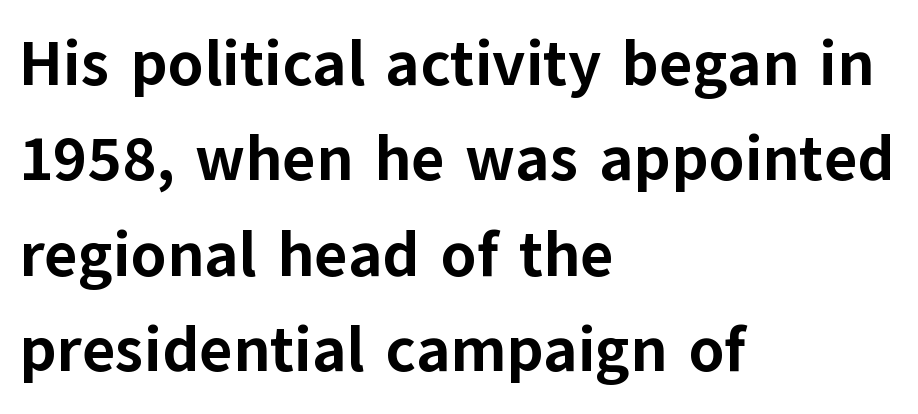
{"serif": "no", "italic": "no", "bold": "yes", "weight": "bold", "width": "normal", "stroke_contrast": "low", "x_height": "medium", "monospaced": "no", "underline": "no", "align": "left", "line_spacing": "normal", "line_spacing_ratio": 1.49, "letter_spacing": "normal", "letter_spacing_em": 0.0, "glyph_px": 64}
